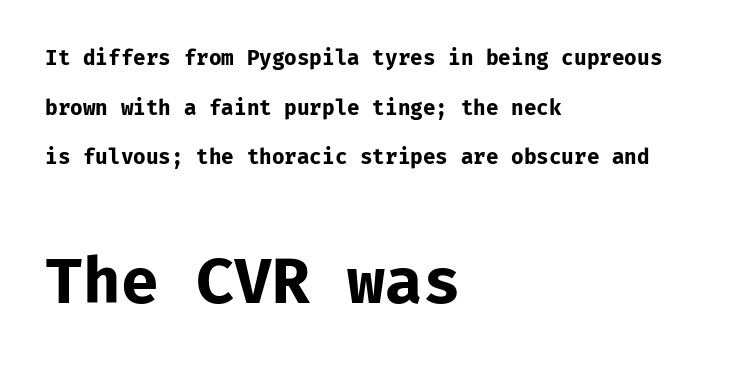
The second block has been scaled up relative to the first. Characters remain perfectly vertical along every line. Monospaced: the letters line up in strict vertical columns. Decoration check: the copy has no underline. This sample uses a sans-serif face. Characters follow at the spacing the type designer built in.
